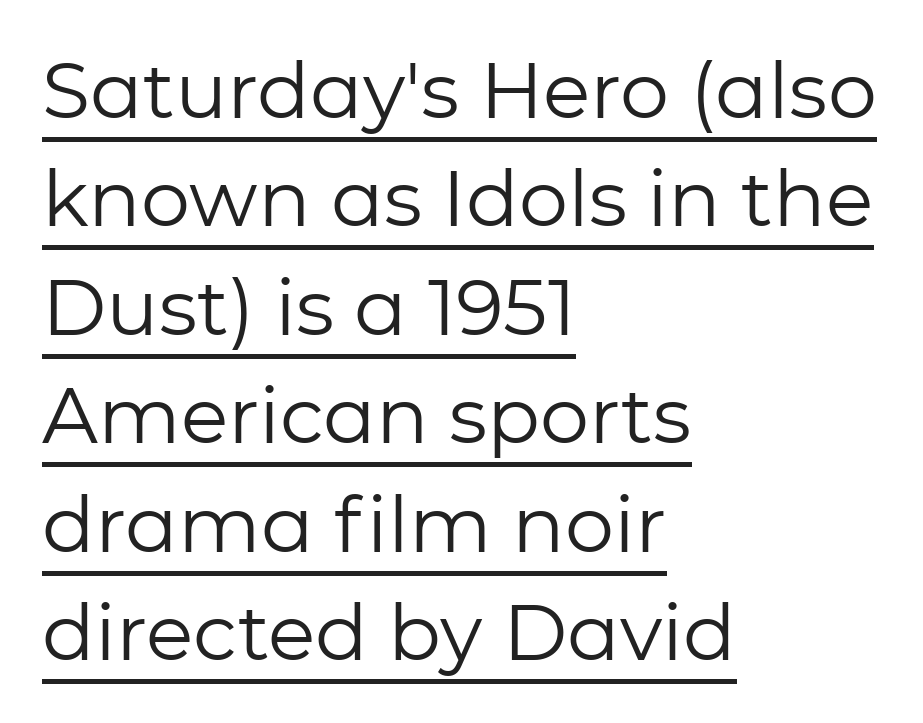
{"serif": "no", "italic": "no", "bold": "no", "weight": "regular", "width": "normal", "stroke_contrast": "low", "x_height": "medium", "monospaced": "no", "underline": "yes", "align": "left", "line_spacing": "normal", "line_spacing_ratio": 1.39, "letter_spacing": "normal", "letter_spacing_em": 0.0, "glyph_px": 78}
